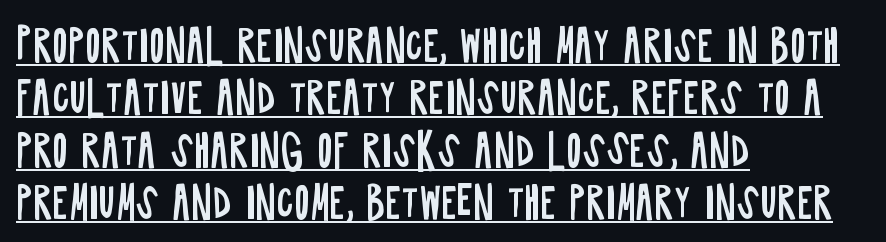
The image shows 43 px regular-weight, condensed sans-serif type, upright; set left-aligned, line spacing 1.22x, normal letter spacing, underlined; low stroke contrast and a large x-height.
